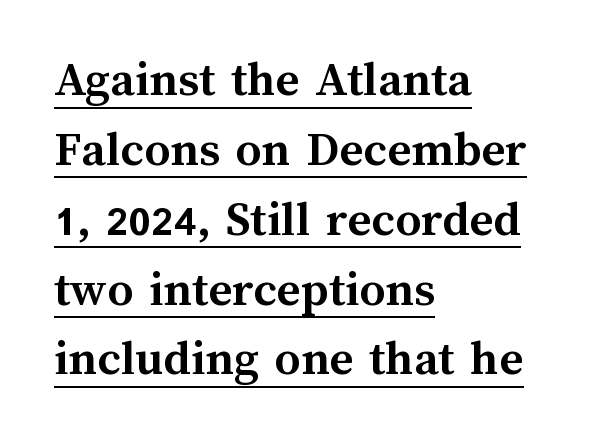
{"italic": "no", "bold": "yes", "weight": "semibold", "width": "normal", "stroke_contrast": "medium", "x_height": "medium", "monospaced": "no", "underline": "yes", "align": "left", "line_spacing": "normal", "line_spacing_ratio": 1.37, "letter_spacing": "normal", "letter_spacing_em": 0.0, "glyph_px": 51}
